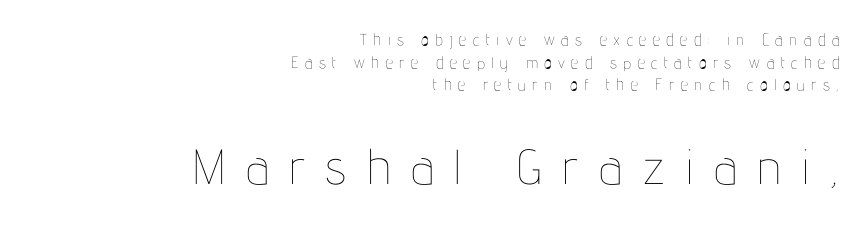
Size hierarchy here favors the trailing block over the leading one. Loose tracking; the words dissolve into strings of separated letters. It's the straight-up-and-down kind of type. Rule under the text: the space is simply empty. Right-aligned paragraph, ragged on the left. These lines are rendered in a variable-pitch font.
